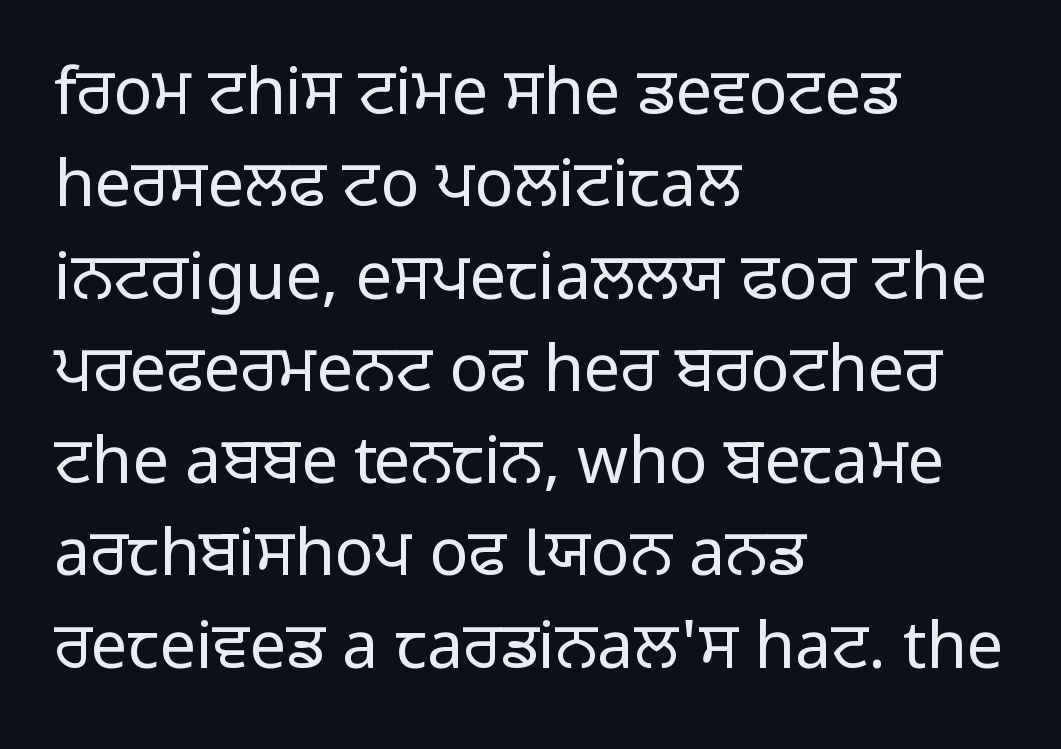
{"serif": "no", "italic": "no", "bold": "no", "weight": "regular", "width": "normal", "stroke_contrast": "low", "x_height": "medium", "monospaced": "no", "underline": "no", "align": "left", "line_spacing": "normal", "line_spacing_ratio": 1.42, "letter_spacing": "normal", "letter_spacing_em": 0.0, "glyph_px": 65}
